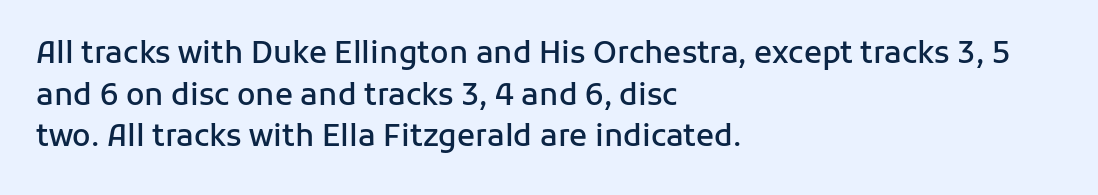
Look at the bottom of the vertical strokes: they stop flat, with no serifs. Summary of vertical rhythm: regular, with standard interline spacing. The axis of the letterforms is exactly vertical. Note the varied advance widths — an 'i' is clearly narrower than an 'm'.
